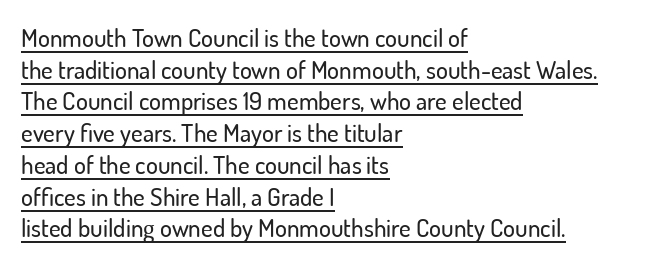
Horizontal bands of white between lines are of average thickness. Does the lettering tilt? It doesn't — this is upright. Caption: standard tracking, unaltered. The typesetter chose a ragged-right arrangement here. The rendering uses the underline text-decoration.
